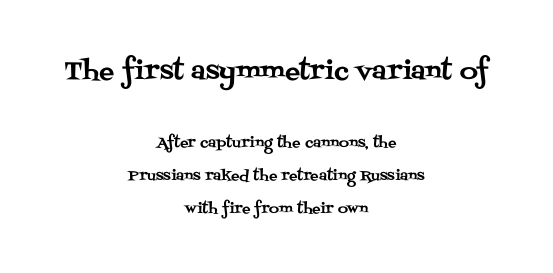
The image shows 25 px text type, upright; set centered, loose line spacing (2.35x), normal letter spacing, not underlined; the first (top) block is 1.79x larger.
